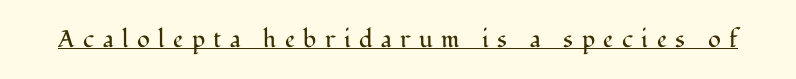
The rendering inserts visible extra space after every character. Ascenders rise straight up at ninety degrees. Underlining? Definitely there. Weight: regular or lighter.
